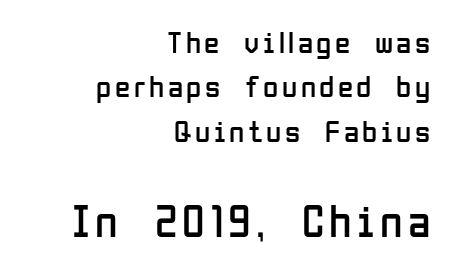
Q: Is the text bold? A: No.
Q: Is the text italic (slanted)? A: No, it is upright.
Q: Is the typeface a serif or a sans-serif typeface? A: Sans-serif.
Q: Is the text underlined? A: No.
Q: How is the paragraph aligned? A: Right-aligned.
Q: Is the spacing between lines tight, normal or loose? A: Normal.
Q: Which block of text is set in a larger size, the first (top) or the second (bottom)? A: The second (bottom) one.
Q: Width (condensed, normal, or wide)? A: Condensed.
Q: Stroke contrast? A: Low.
Q: x-height? A: Medium.
Q: Monospaced? A: No.
